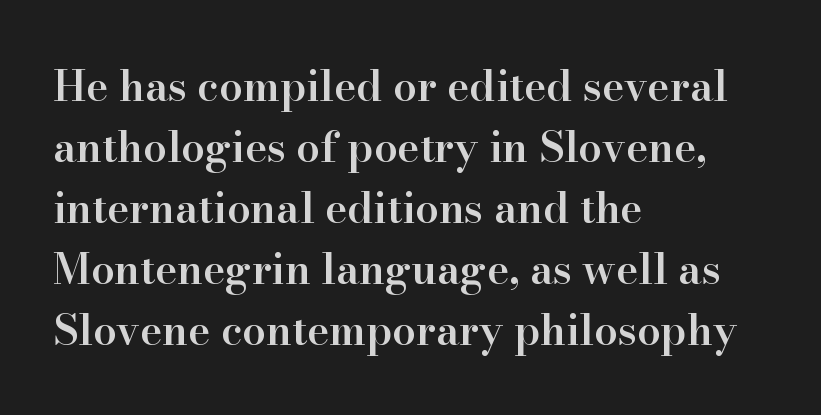
{"serif": "yes", "italic": "no", "bold": "semi", "weight": "semibold", "width": "normal", "stroke_contrast": "high", "x_height": "small", "monospaced": "no", "underline": "no", "align": "left", "line_spacing": "normal", "line_spacing_ratio": 1.45, "letter_spacing": "normal", "letter_spacing_em": 0.0, "glyph_px": 42}
